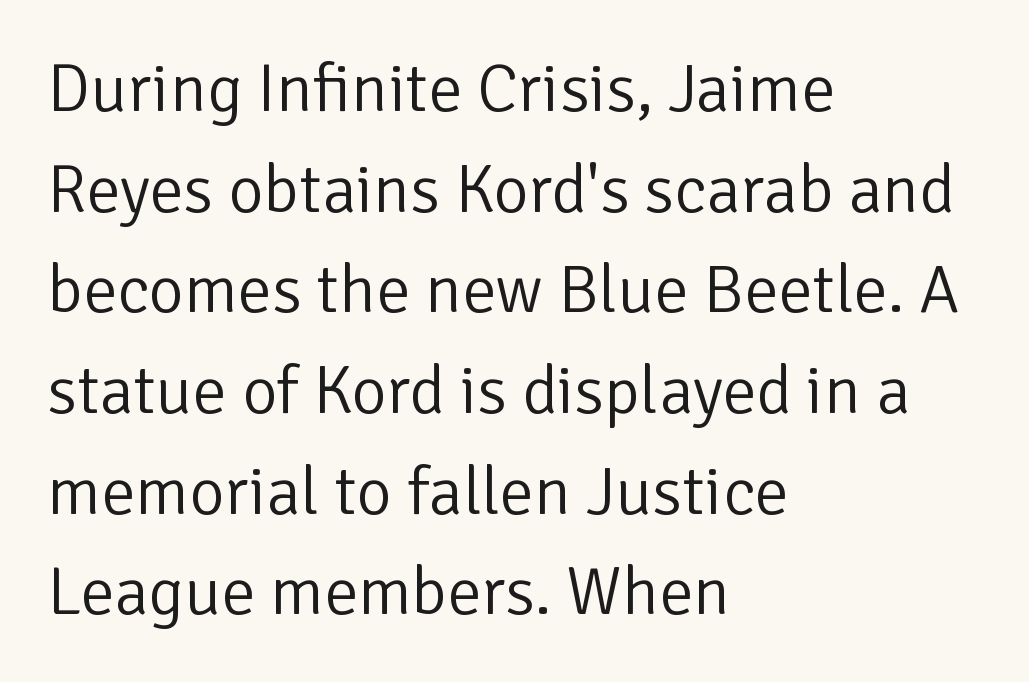
You could not count columns in this text — the font is proportionally spaced. A typesetter would call this zero additional tracking. Unlike italic type, these characters show no tilt at all. Each row of text sits above clean, open space. The passage shown is typeset with a sans-serif family.
